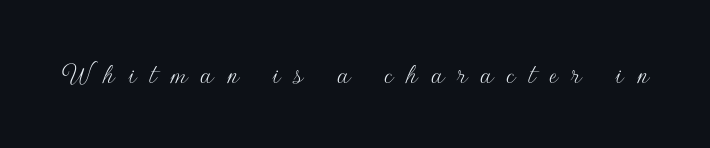
Q: Is the text bold? A: No.
Q: Is the text italic (slanted)? A: Yes.
Q: Is the typeface a serif or a sans-serif typeface? A: Sans-serif.
Q: Is the text underlined? A: No.
Q: Is the spacing between letters normal or unusually wide? A: Unusually wide.
Q: Width (condensed, normal, or wide)? A: Normal.
Q: Stroke contrast? A: Low.
Q: x-height? A: Small.
Q: Monospaced? A: No.
